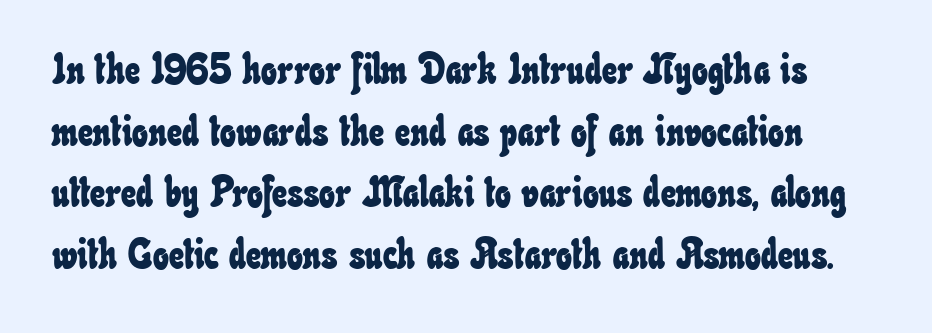
Q: Is the text underlined? A: No.
Q: Is the spacing between letters normal or unusually wide? A: Normal.
Q: Is the spacing between lines tight, normal or loose? A: Normal.
Q: Width (condensed, normal, or wide)? A: Condensed.
Q: Stroke contrast? A: Low.
Q: x-height? A: Small.
Q: Monospaced? A: No.
